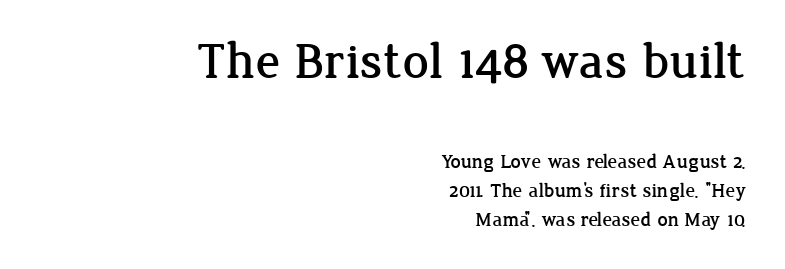
The image shows 51 px serif type, upright; set right-aligned, normal line spacing (1.44x), normal letter spacing, not underlined; the first (top) block is 2.55x larger; low stroke contrast and a medium x-height.
